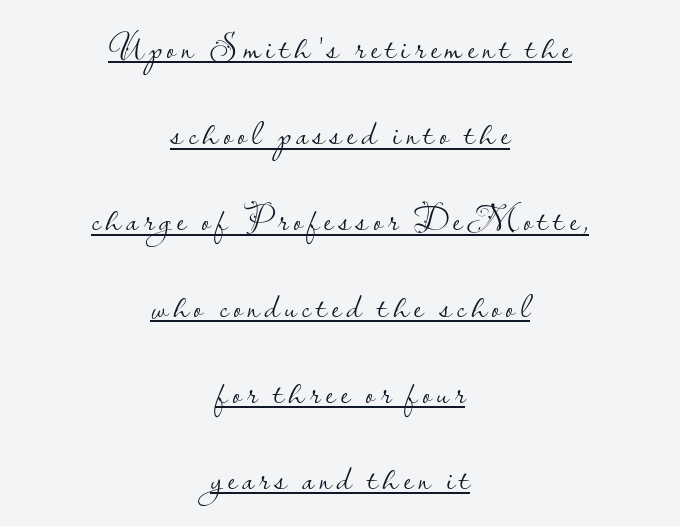
{"serif": "no", "bold": "no", "weight": "light", "width": "normal", "stroke_contrast": "low", "x_height": "small", "monospaced": "no", "underline": "yes", "align": "center", "line_spacing": "loose", "line_spacing_ratio": 2.33, "glyph_px": 37}
